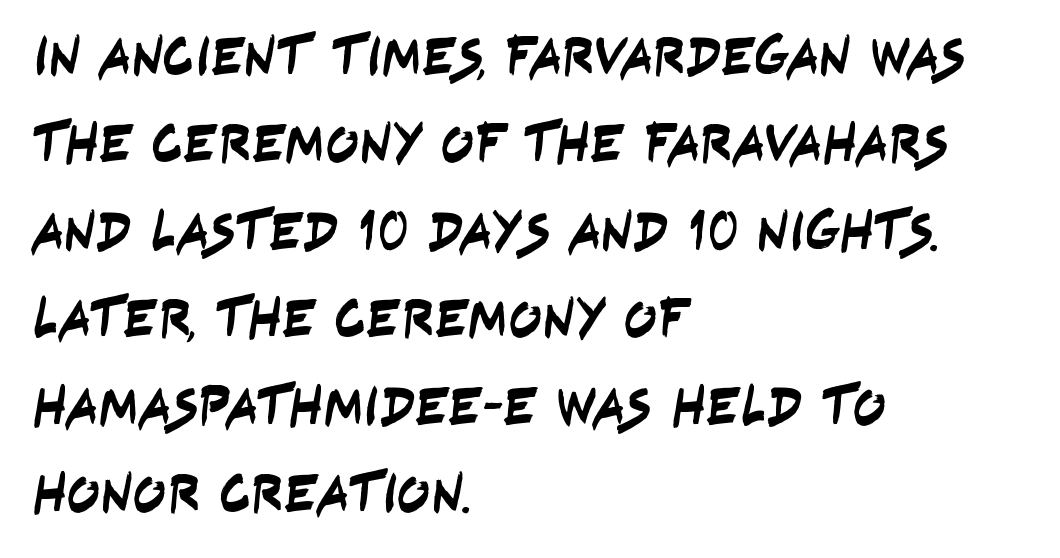
Observe the absence of serifs on each vertical stroke in this sample. Here the designer chose a conventional face with non-uniform glyph widths. Layout note: lines flush left. The rows are spaced the way most documents space them. The words here are not underlined.
